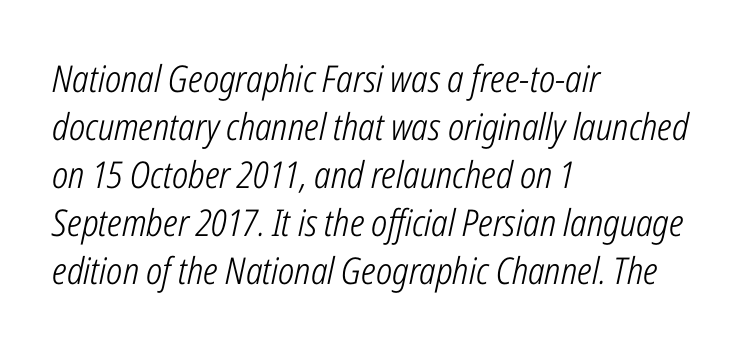
The image shows 37 px light, condensed type, italic (leaning right); set left-aligned, normal line spacing (1.3x), normal letter spacing, not underlined; low stroke contrast and a medium x-height.
